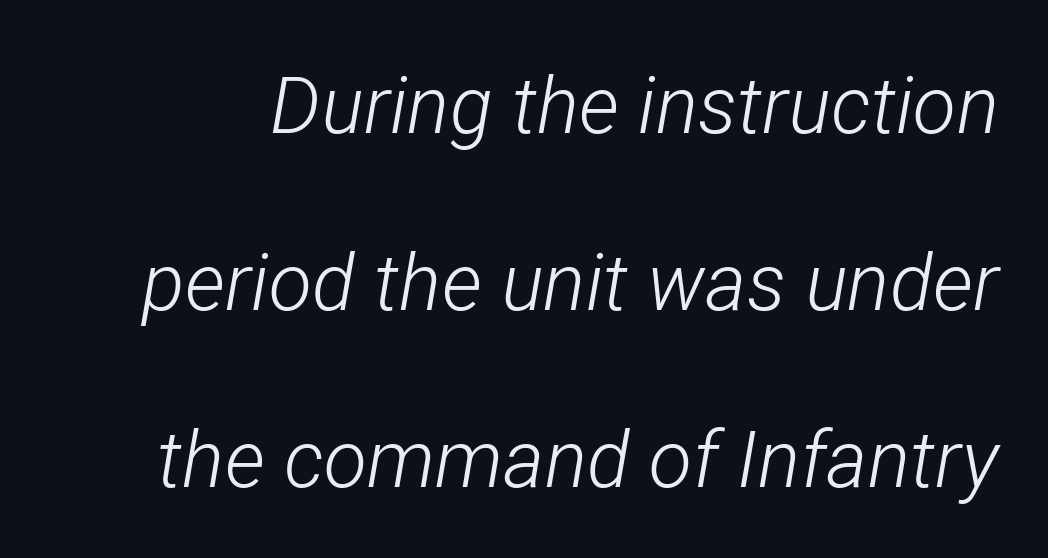
On a weight scale, this lands at 450 or below. Proportional: the letters do not fall into vertical columns. The glyphs are unaccompanied by any horizontal stroke below them. Notice the wide empty band between every row — that's loose leading. When letters slant like this, we call the style italic.
